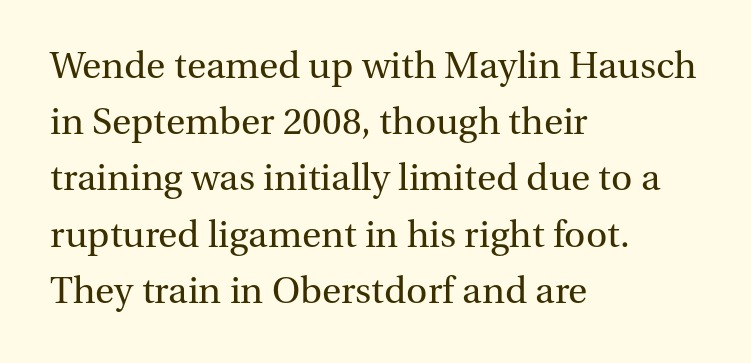
{"serif": "yes", "italic": "no", "bold": "no", "weight": "regular", "width": "normal", "stroke_contrast": "medium", "x_height": "medium", "monospaced": "no", "underline": "no", "align": "left", "line_spacing": "normal", "line_spacing_ratio": 1.52, "letter_spacing": "normal", "letter_spacing_em": 0.0, "glyph_px": 37}
